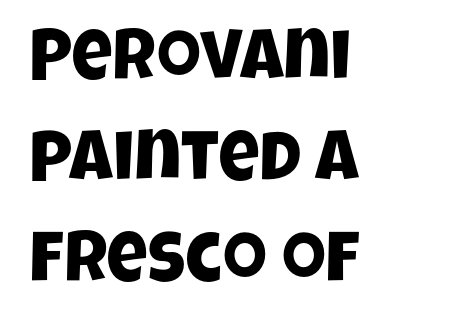
The image shows 71 px condensed sans-serif type; set left-aligned, normal line spacing (1.42x), normal letter spacing, not underlined; low stroke contrast and a large x-height.
